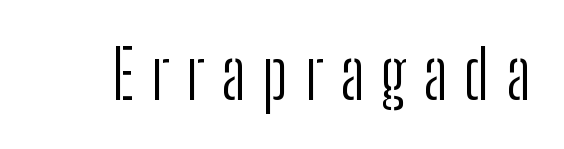
Q: Is the text bold? A: No.
Q: Is the text italic (slanted)? A: No, it is upright.
Q: Is the typeface a serif or a sans-serif typeface? A: Sans-serif.
Q: Is the text underlined? A: No.
Q: Is the spacing between letters normal or unusually wide? A: Unusually wide.
Q: Width (condensed, normal, or wide)? A: Condensed.
Q: Stroke contrast? A: Low.
Q: x-height? A: Medium.
Q: Monospaced? A: No.
